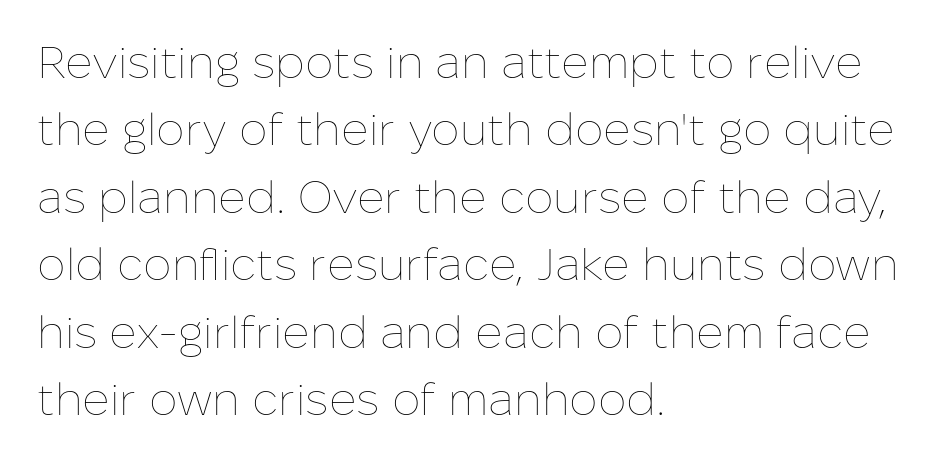
The image shows 45 px thin type, upright; set left-aligned, normal line spacing (1.5x), normal letter spacing, not underlined; low stroke contrast and a medium x-height.
